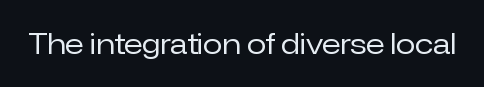
{"serif": "no", "italic": "no", "bold": "no", "weight": "regular", "width": "normal", "stroke_contrast": "low", "x_height": "medium", "monospaced": "no", "underline": "no", "letter_spacing": "normal", "letter_spacing_em": 0.0, "glyph_px": 28}
